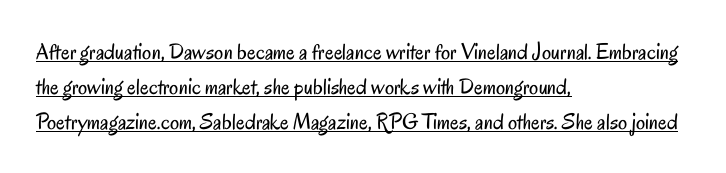
Q: Is the text bold? A: No.
Q: Is the text italic (slanted)? A: No, it is upright.
Q: Is the text underlined? A: Yes.
Q: How is the paragraph aligned? A: Left-aligned.
Q: Is the spacing between letters normal or unusually wide? A: Normal.
Q: Is the spacing between lines tight, normal or loose? A: Normal.
